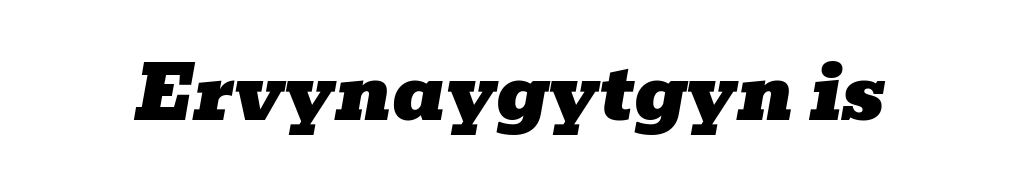
Q: Is the text italic (slanted)? A: Yes, it leans right by about 10 degrees.
Q: Is the typeface a serif or a sans-serif typeface? A: Serif.
Q: Is the text underlined? A: No.
Q: Is the spacing between letters normal or unusually wide? A: Normal.
Q: Width (condensed, normal, or wide)? A: Wide.
Q: Stroke contrast? A: Low.
Q: x-height? A: Medium.
Q: Monospaced? A: No.
